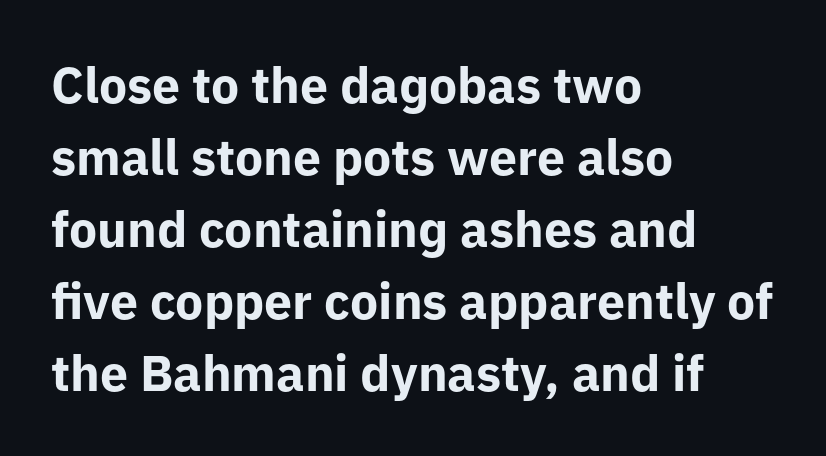
Q: Is the text bold? A: Yes.
Q: Is the text italic (slanted)? A: No, it is upright.
Q: Is the typeface a serif or a sans-serif typeface? A: Sans-serif.
Q: Is the text underlined? A: No.
Q: How is the paragraph aligned? A: Left-aligned.
Q: Is the spacing between letters normal or unusually wide? A: Normal.
Q: Is the spacing between lines tight, normal or loose? A: Normal.
Q: Width (condensed, normal, or wide)? A: Normal.
Q: Stroke contrast? A: Low.
Q: x-height? A: Medium.
Q: Monospaced? A: No.
